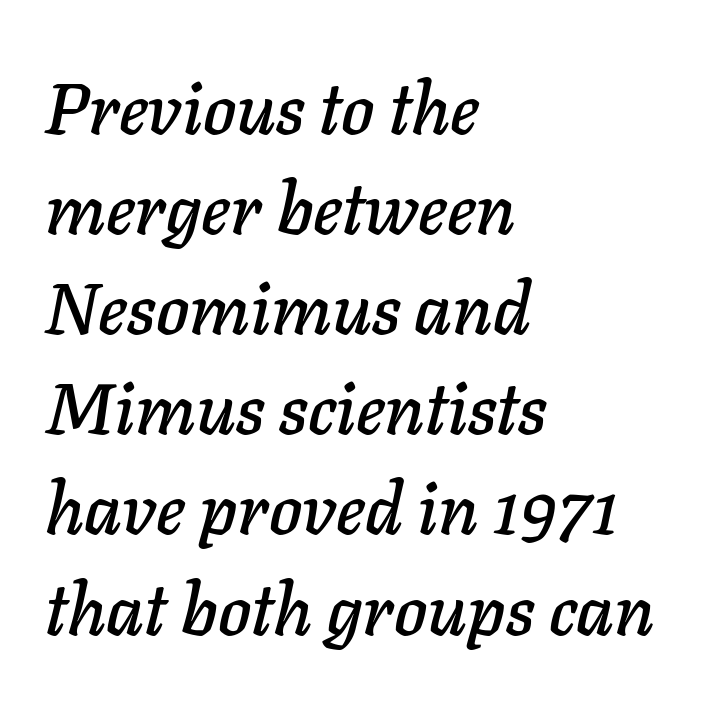
Q: Is the text italic (slanted)? A: Yes, it leans right by about 11 degrees.
Q: Is the text underlined? A: No.
Q: How is the paragraph aligned? A: Left-aligned.
Q: Is the spacing between letters normal or unusually wide? A: Normal.
Q: Is the spacing between lines tight, normal or loose? A: Normal.
Q: Width (condensed, normal, or wide)? A: Normal.
Q: Stroke contrast? A: Low.
Q: x-height? A: Medium.
Q: Monospaced? A: No.
